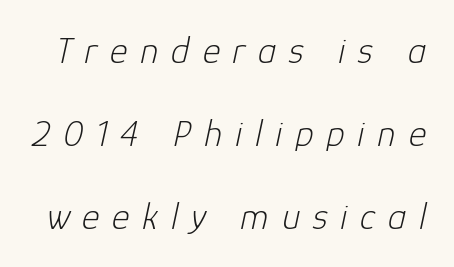
Q: Is the text bold? A: No.
Q: Is the text italic (slanted)? A: Yes, it leans right by about 12 degrees.
Q: Is the text underlined? A: No.
Q: Is the spacing between letters normal or unusually wide? A: Unusually wide.
Q: Is the spacing between lines tight, normal or loose? A: Loose.
Q: Width (condensed, normal, or wide)? A: Normal.
Q: Stroke contrast? A: Low.
Q: x-height? A: Medium.
Q: Monospaced? A: No.
